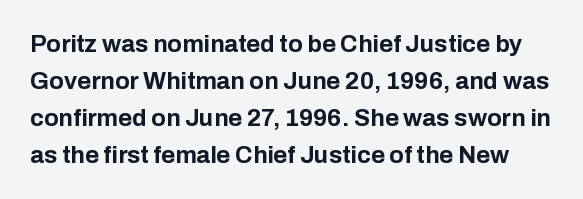
Q: Is the text bold? A: Yes.
Q: Is the text italic (slanted)? A: No, it is upright.
Q: Is the text underlined? A: No.
Q: Is the spacing between letters normal or unusually wide? A: Normal.
Q: Is the spacing between lines tight, normal or loose? A: Normal.
